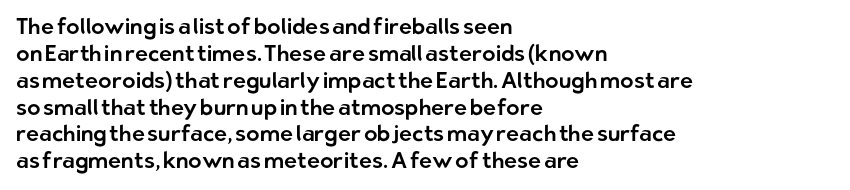
The image shows 22 px text type, upright; set left-aligned, line spacing 1.22x, normal letter spacing, not underlined.
